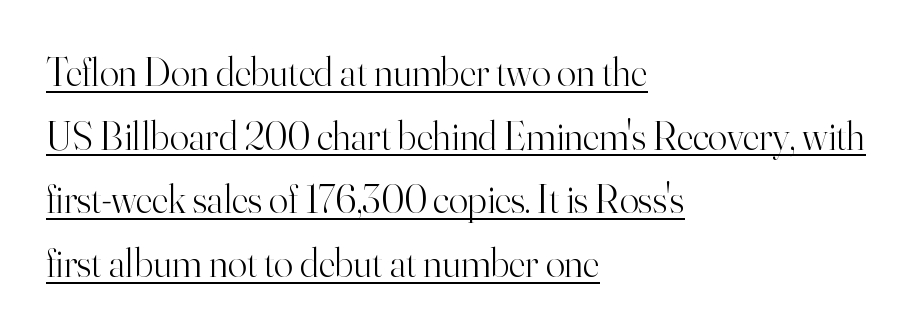
Counters stay open thanks to moderate or lighter strokes. The rows are spaced the way most documents space them. Proportional: the letters do not fall into vertical columns. Words appear dense and cohesive because spacing is normal.
